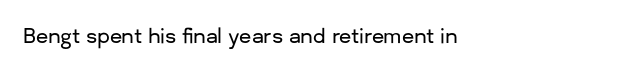
Q: Is the text italic (slanted)? A: No, it is upright.
Q: Is the text underlined? A: No.
Q: Is the spacing between letters normal or unusually wide? A: Normal.
